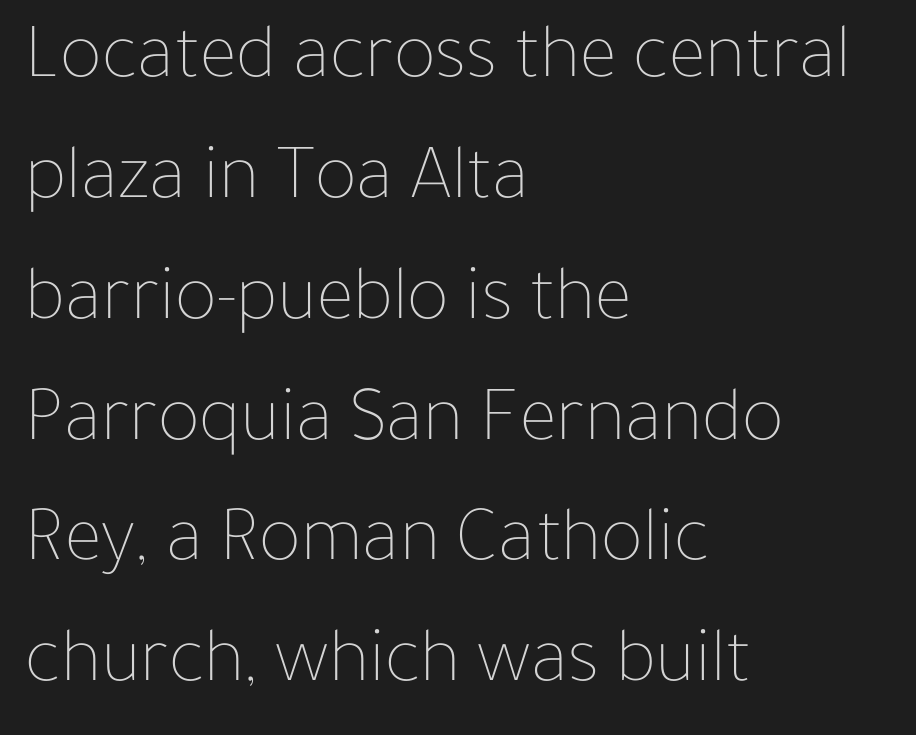
Here the designer chose a conventional face with non-uniform glyph widths. Has an underline been added? It has not. The compositor pushed each line to the left boundary. These lines were composed using upright roman letters.
